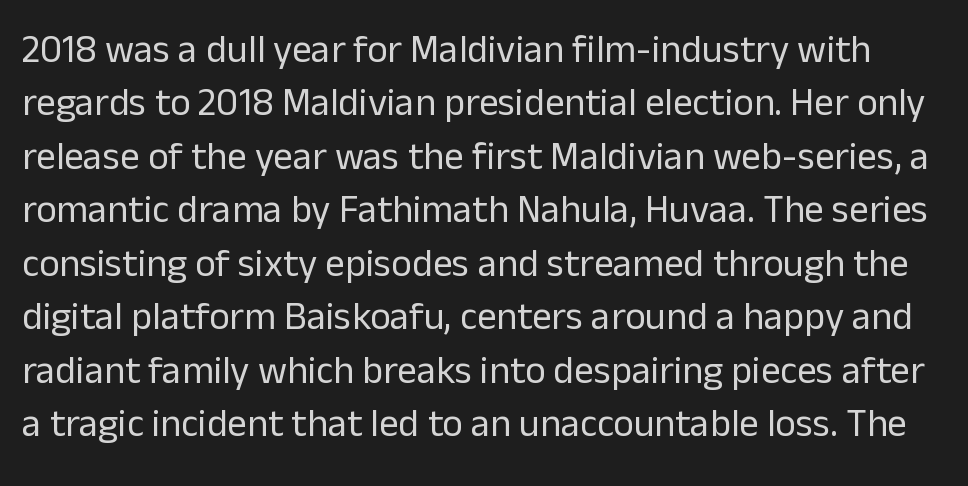
{"serif": "no", "italic": "no", "bold": "no", "weight": "regular", "width": "normal", "stroke_contrast": "low", "x_height": "medium", "monospaced": "no", "underline": "no", "line_spacing": "normal", "line_spacing_ratio": 1.37, "letter_spacing": "normal", "letter_spacing_em": 0.0, "glyph_px": 39}
